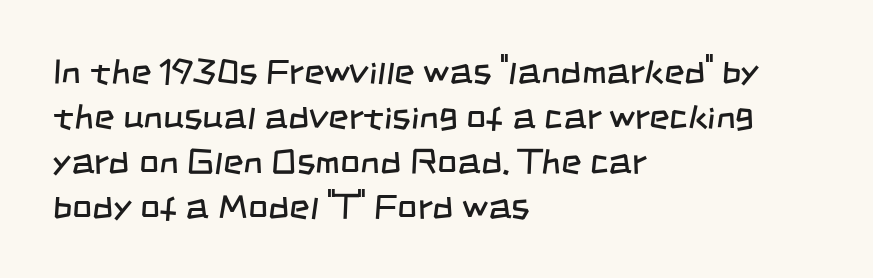
{"serif": "no", "bold": "no", "weight": "regular", "width": "condensed", "stroke_contrast": "low", "x_height": "large", "monospaced": "no", "underline": "no", "align": "left", "line_spacing": "normal", "line_spacing_ratio": 1.29, "letter_spacing": "normal", "letter_spacing_em": 0.0, "glyph_px": 35}
